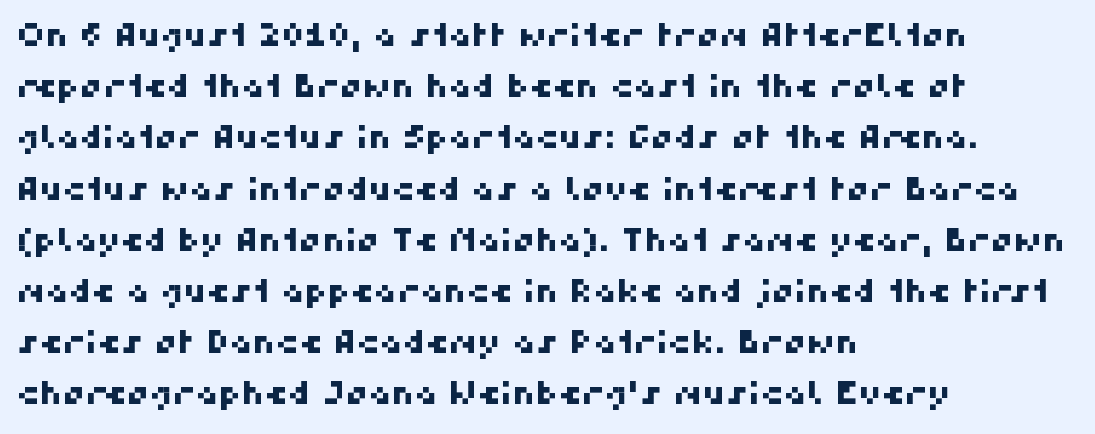
The image shows 32 px sans-serif type; set left-aligned, normal line spacing (1.6x), normal letter spacing, not underlined; high stroke contrast and a medium x-height.
